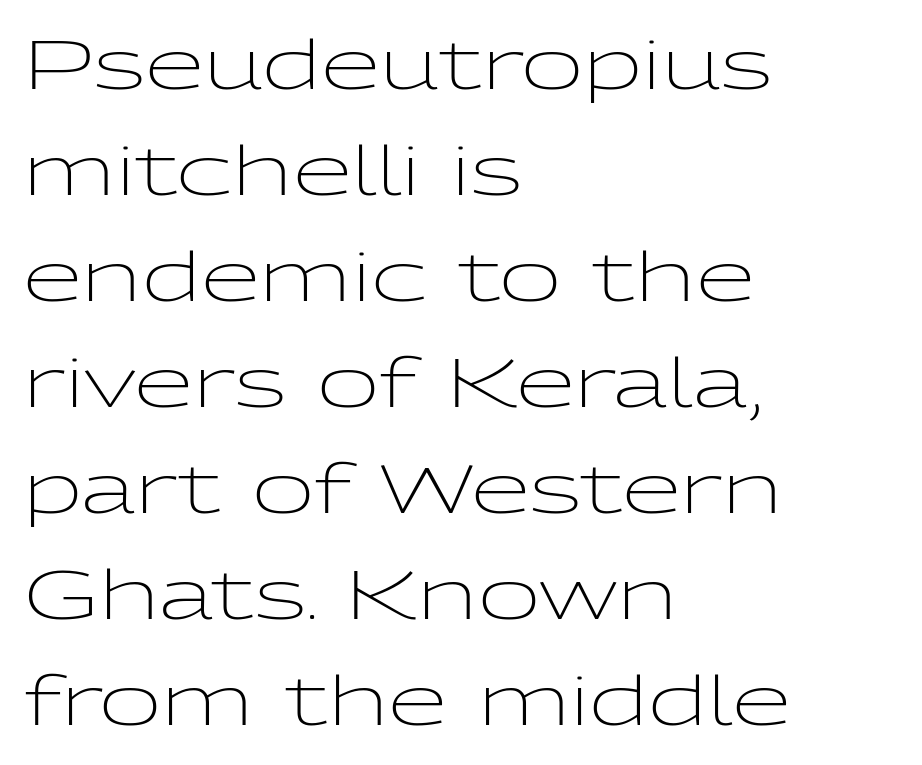
Proportional: the letters do not fall into vertical columns. The font family rendered here belongs to the sans-serif group. The font's upright variant was chosen for this text. The face looks like a standard text weight, possibly lighter. Beneath every word, the page is bare. Notice how the passage keeps a crisp vertical edge on the left only.
